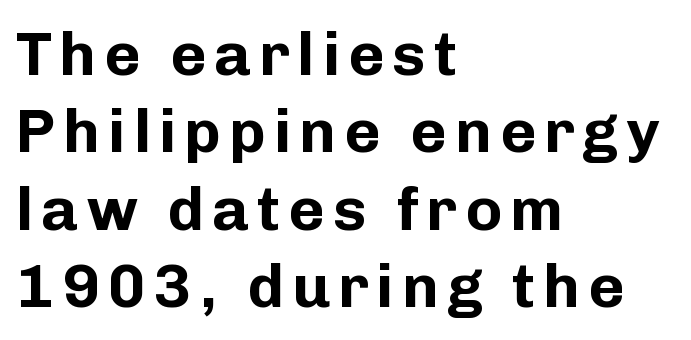
The image shows 62 px bold sans-serif type, upright; set left-aligned, normal line spacing (1.25x), not underlined; low stroke contrast and a medium x-height.
